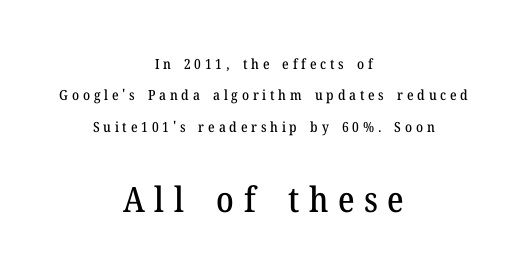
{"serif": "yes", "italic": "no", "width": "normal", "stroke_contrast": "medium", "x_height": "medium", "monospaced": "no", "underline": "no", "align": "center", "line_spacing": "loose", "line_spacing_ratio": 2.25, "letter_spacing": "wide", "letter_spacing_em": 0.27, "larger_block": "second", "size_ratio": 2.5, "glyph_px": 35}
